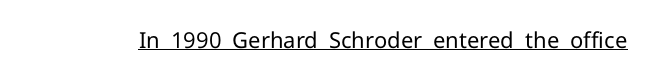
Q: Is the text bold? A: No.
Q: Is the text italic (slanted)? A: No, it is upright.
Q: Is the text underlined? A: Yes.
Q: Is the spacing between letters normal or unusually wide? A: Normal.
